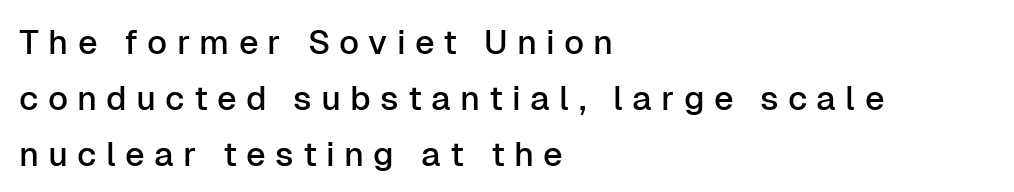
The image shows 34 px sans-serif type, upright; set left-aligned, normal line spacing (1.65x), unusually wide letter spacing (+0.27 em), not underlined; low stroke contrast and a medium x-height.
